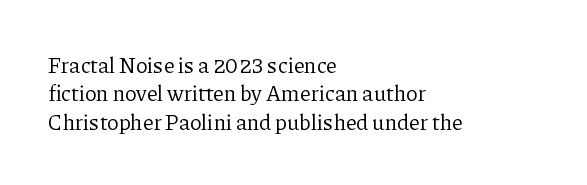
Q: Is the text bold? A: No.
Q: Is the text italic (slanted)? A: No, it is upright.
Q: Is the text underlined? A: No.
Q: How is the paragraph aligned? A: Left-aligned.
Q: Is the spacing between letters normal or unusually wide? A: Normal.
Q: Is the spacing between lines tight, normal or loose? A: Normal.
